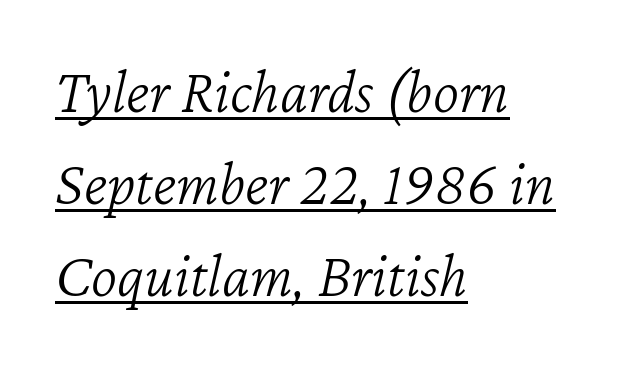
Q: Is the text bold? A: No.
Q: Is the text italic (slanted)? A: Yes, it leans right by about 12 degrees.
Q: Is the text underlined? A: Yes.
Q: How is the paragraph aligned? A: Left-aligned.
Q: Is the spacing between letters normal or unusually wide? A: Normal.
Q: Is the spacing between lines tight, normal or loose? A: Normal.
Q: Width (condensed, normal, or wide)? A: Normal.
Q: Stroke contrast? A: Low.
Q: x-height? A: Medium.
Q: Monospaced? A: No.
